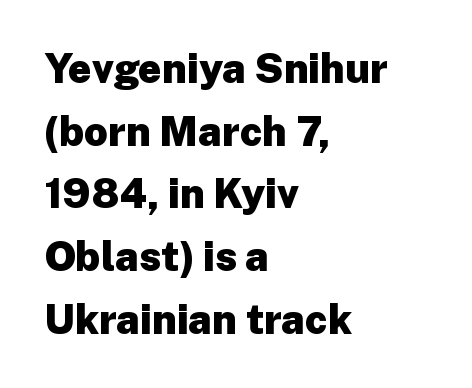
The image shows 41 px heavy sans-serif type, upright; set left-aligned, normal line spacing (1.53x), normal letter spacing, not underlined; low stroke contrast and a medium x-height.
